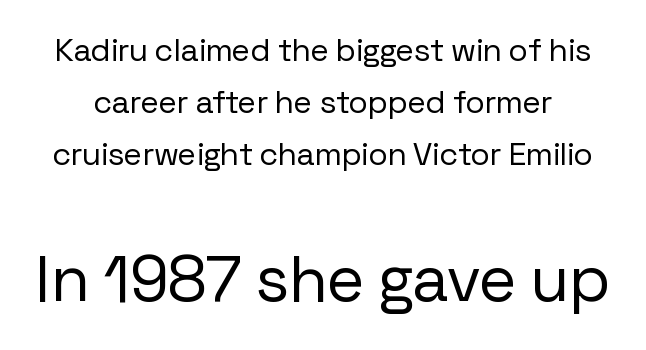
The image shows 65 px regular-weight sans-serif type, upright; set normal line spacing (1.63x), normal letter spacing, not underlined; the second (bottom) block is 2.03x larger; low stroke contrast and a medium x-height.
